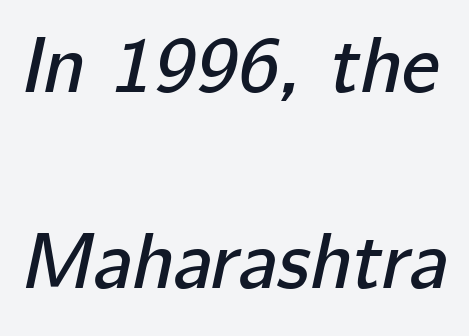
The image shows 80 px text type, italic (leaning right); set loose line spacing (2.45x), normal letter spacing, not underlined; low stroke contrast and a medium x-height.
